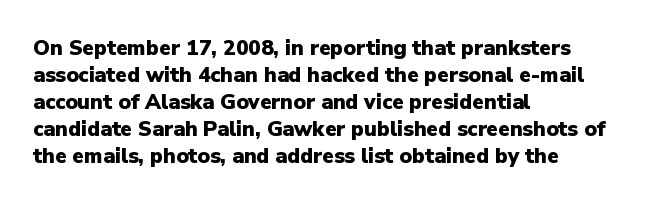
Which margin do the lines hug? The left one — the right edge is uneven. The foot of each line stays bare and open. Strokes here are thick enough to call this a true bold. Does the lettering tilt? It doesn't — this is upright. You could call the tracking neutral — neither tight nor loose. Interline gaps are of average width in this sample.
